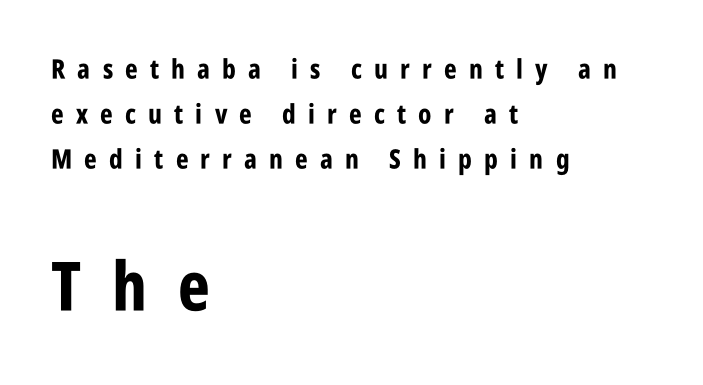
Underlining? Definitely not there. The specimen reads as upright at a glance. The designer gave the closing block more size than the opening block. Looks like regular typesetting: each glyph gets only the width it needs.
